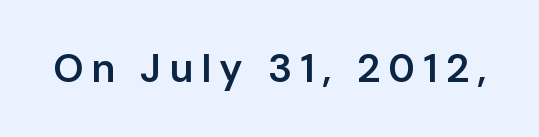
Q: Is the text bold? A: Semi-bold.
Q: Is the text italic (slanted)? A: No, it is upright.
Q: Is the typeface a serif or a sans-serif typeface? A: Sans-serif.
Q: Is the text underlined? A: No.
Q: Width (condensed, normal, or wide)? A: Normal.
Q: Stroke contrast? A: Low.
Q: x-height? A: Medium.
Q: Monospaced? A: No.
